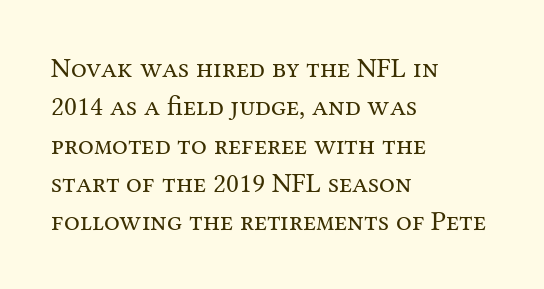
Quick note: interline space is typical. The space directly below the letters is spotless. Are there feet on the stems? There are — it's a serif. Weight: in the light-to-regular range. Is there any slant? The stems are plumb. This rendering uses left alignment, leaving the right contour irregular.
